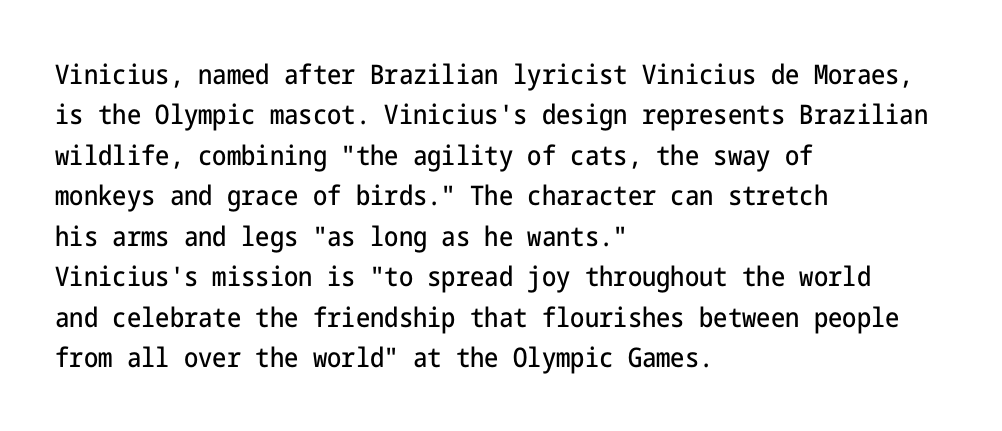
{"italic": "no", "underline": "no", "align": "left", "line_spacing": "normal", "line_spacing_ratio": 1.5, "letter_spacing": "normal", "letter_spacing_em": 0.0, "glyph_px": 27}
